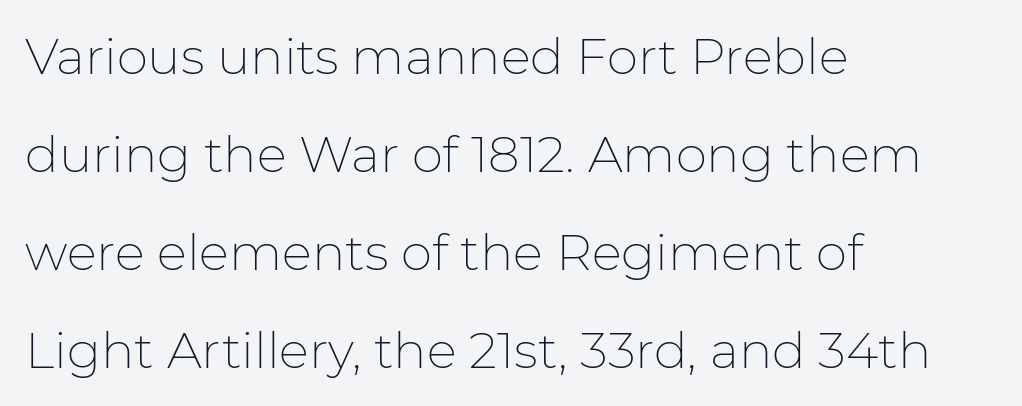
Q: Is the text bold? A: No.
Q: Is the text italic (slanted)? A: No, it is upright.
Q: Is the typeface a serif or a sans-serif typeface? A: Sans-serif.
Q: Is the text underlined? A: No.
Q: How is the paragraph aligned? A: Left-aligned.
Q: Is the spacing between letters normal or unusually wide? A: Normal.
Q: Is the spacing between lines tight, normal or loose? A: Loose.
Q: Width (condensed, normal, or wide)? A: Normal.
Q: Stroke contrast? A: Low.
Q: x-height? A: Medium.
Q: Monospaced? A: No.
